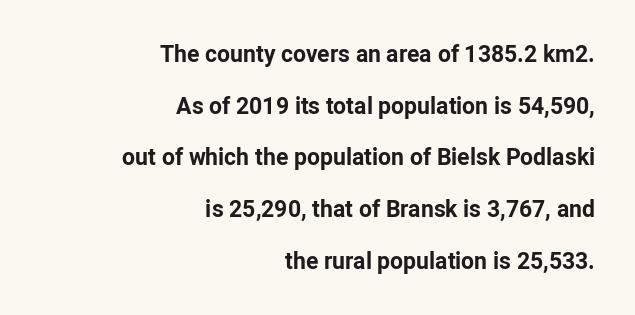
Line spacing here is loose. The baseline area is clear. Characters remain perfectly vertical along every line. These words are printed bold, with thick strokes throughout. You could call the tracking neutral — neither tight nor loose.
